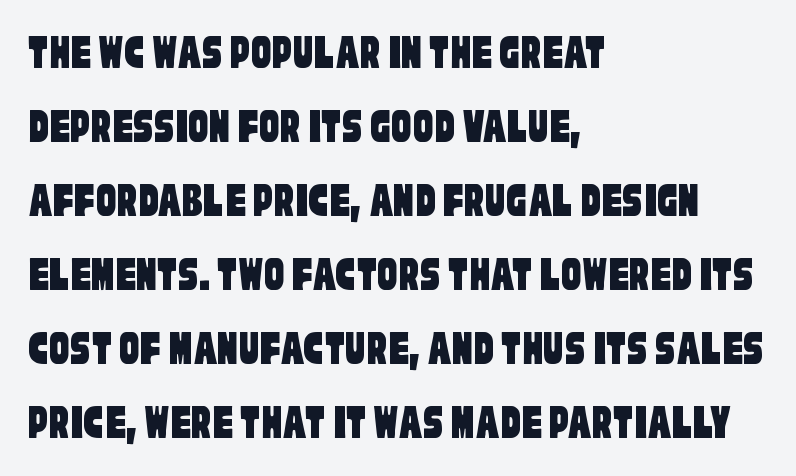
{"serif": "no", "width": "condensed", "stroke_contrast": "low", "x_height": "large", "monospaced": "no", "underline": "no", "align": "left", "line_spacing": "normal", "line_spacing_ratio": 1.48, "letter_spacing": "normal", "letter_spacing_em": 0.0, "glyph_px": 50}
